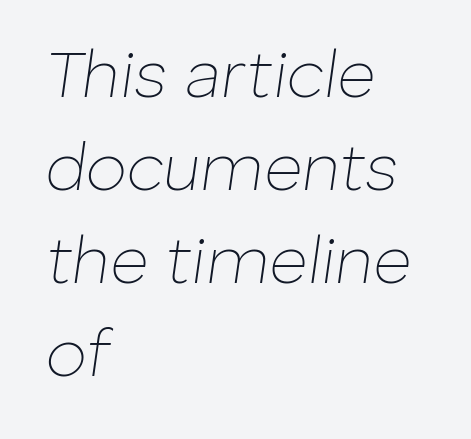
The image shows 66 px thin type, italic (leaning right); set left-aligned, normal line spacing (1.41x), normal letter spacing, not underlined; low stroke contrast and a medium x-height.
